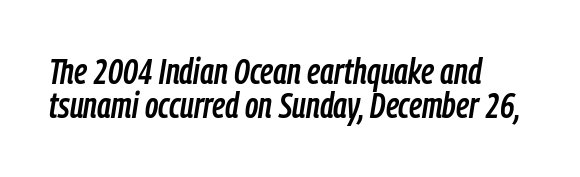
{"italic": "yes", "lean": "right", "slant_degrees": 9, "width": "condensed", "stroke_contrast": "low", "x_height": "medium", "monospaced": "no", "underline": "no", "align": "left", "line_spacing": "tight", "line_spacing_ratio": 0.95, "letter_spacing": "normal", "letter_spacing_em": 0.0, "glyph_px": 36}
